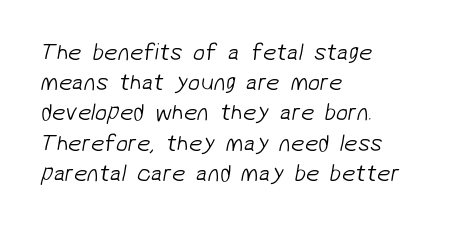
{"bold": "no", "underline": "no", "align": "left", "line_spacing": "normal", "line_spacing_ratio": 1.26, "letter_spacing": "normal", "letter_spacing_em": 0.0, "glyph_px": 24}
